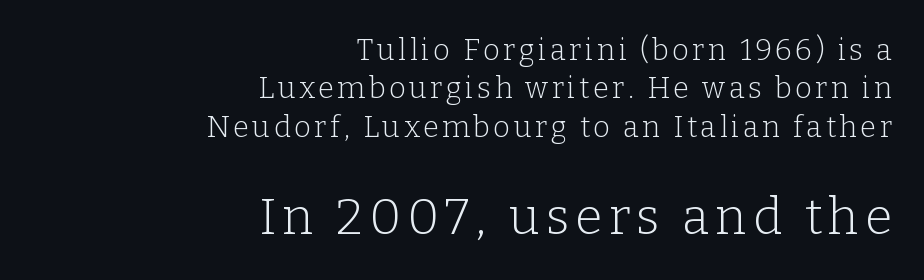
{"serif": "yes", "italic": "no", "bold": "no", "weight": "light", "width": "normal", "stroke_contrast": "low", "x_height": "medium", "monospaced": "no", "underline": "no", "align": "right", "line_spacing": "normal", "line_spacing_ratio": 1.32, "larger_block": "second", "size_ratio": 1.72, "glyph_px": 50}
